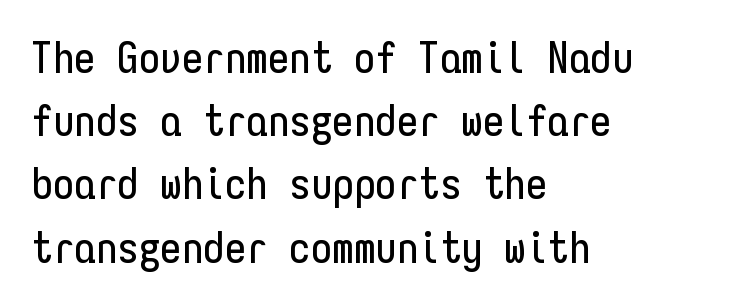
Visually the block forms a straight wall on the left and a jagged coastline on the right. Characters follow at the spacing the type designer built in. The face used here is a sans, in the tradition of grotesques and geometrics. The typography opts for an upright posture over an oblique one. You could count columns in this text — the font is strictly monospaced. Check the space under the baseline: it is left empty.
